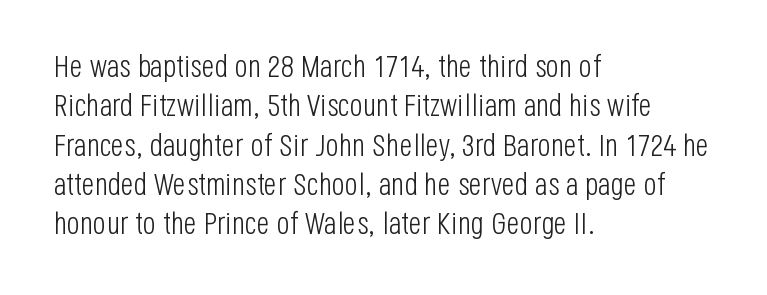
The image shows 31 px light, condensed sans-serif type, upright; set left-aligned, normal line spacing (1.27x), normal letter spacing, not underlined; low stroke contrast and a large x-height.
